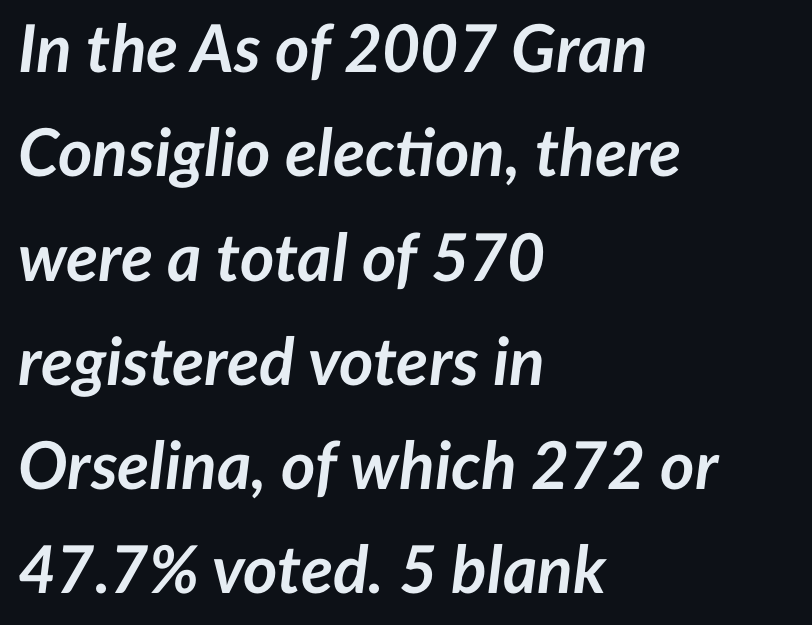
{"italic": "yes", "lean": "right", "slant_degrees": 7, "bold": "yes", "weight": "semibold", "width": "normal", "stroke_contrast": "low", "x_height": "medium", "monospaced": "no", "underline": "no", "align": "left", "line_spacing": "normal", "line_spacing_ratio": 1.58, "letter_spacing": "normal", "letter_spacing_em": 0.0, "glyph_px": 66}
